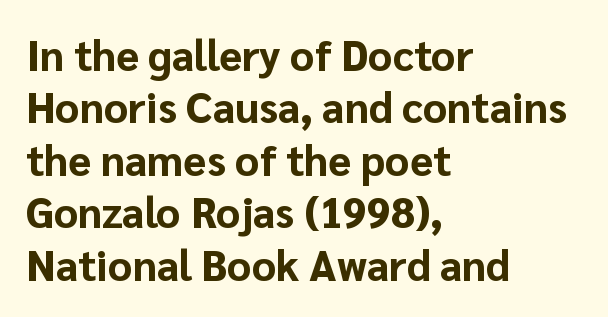
Q: Is the text bold? A: Yes.
Q: Is the text italic (slanted)? A: No, it is upright.
Q: Is the typeface a serif or a sans-serif typeface? A: Sans-serif.
Q: Is the text underlined? A: No.
Q: How is the paragraph aligned? A: Left-aligned.
Q: Is the spacing between letters normal or unusually wide? A: Normal.
Q: Is the spacing between lines tight, normal or loose? A: Normal.
Q: Width (condensed, normal, or wide)? A: Normal.
Q: Stroke contrast? A: Low.
Q: x-height? A: Medium.
Q: Monospaced? A: No.
